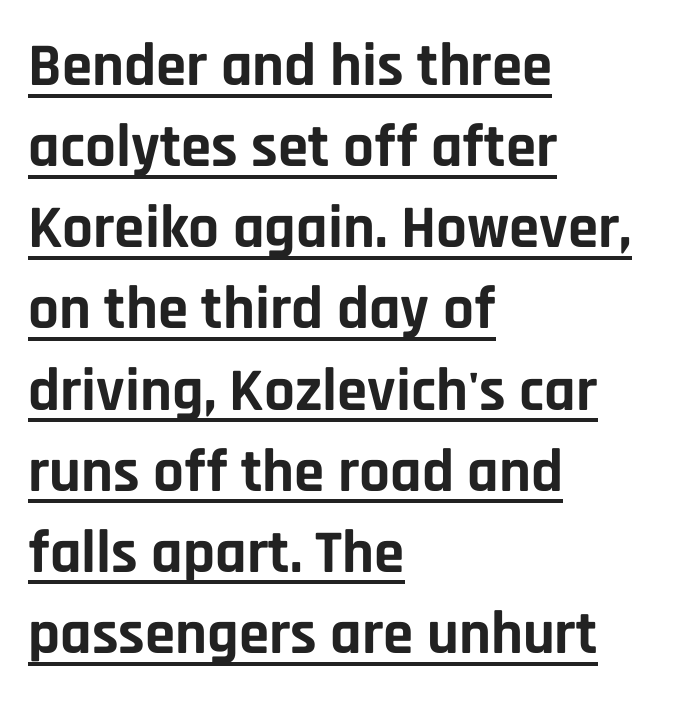
{"serif": "no", "italic": "no", "bold": "yes", "weight": "bold", "width": "normal", "stroke_contrast": "low", "x_height": "large", "monospaced": "no", "underline": "yes", "align": "left", "line_spacing": "normal", "line_spacing_ratio": 1.33, "letter_spacing": "normal", "letter_spacing_em": 0.0, "glyph_px": 61}
